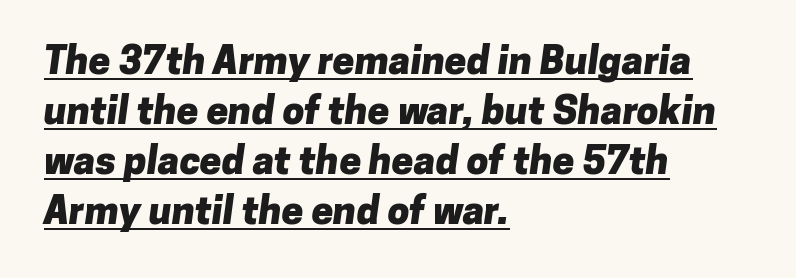
The image shows 39 px heavy sans-serif type; set left-aligned, normal line spacing (1.28x), normal letter spacing, underlined; low stroke contrast and a medium x-height.
